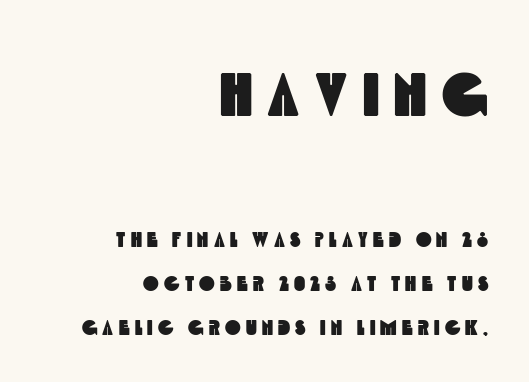
{"serif": "no", "width": "condensed", "x_height": "large", "monospaced": "no", "underline": "no", "align": "right", "line_spacing": "loose", "line_spacing_ratio": 2.1, "letter_spacing": "wide", "letter_spacing_em": 0.25, "larger_block": "first", "size_ratio": 2.95, "glyph_px": 62}
